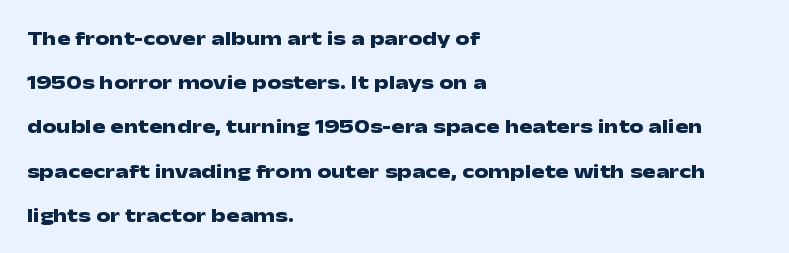
Q: Is the text bold? A: Yes.
Q: Is the text italic (slanted)? A: No, it is upright.
Q: Is the text underlined? A: No.
Q: How is the paragraph aligned? A: Left-aligned.
Q: Is the spacing between letters normal or unusually wide? A: Normal.
Q: Is the spacing between lines tight, normal or loose? A: Loose.
